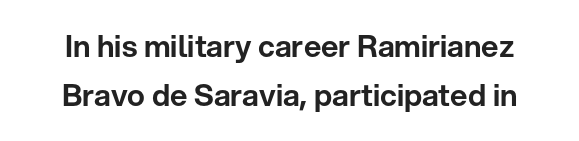
Q: Is the text italic (slanted)? A: No, it is upright.
Q: Is the typeface a serif or a sans-serif typeface? A: Sans-serif.
Q: Is the text underlined? A: No.
Q: Is the spacing between letters normal or unusually wide? A: Normal.
Q: Is the spacing between lines tight, normal or loose? A: Normal.
Q: Width (condensed, normal, or wide)? A: Normal.
Q: Stroke contrast? A: Low.
Q: x-height? A: Medium.
Q: Monospaced? A: No.
